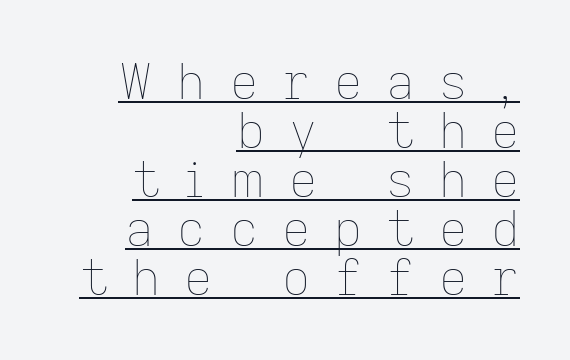
Q: Is the text bold? A: No.
Q: Is the text italic (slanted)? A: No, it is upright.
Q: Is the text underlined? A: Yes.
Q: How is the paragraph aligned? A: Right-aligned.
Q: Is the spacing between letters normal or unusually wide? A: Unusually wide.
Q: Is the spacing between lines tight, normal or loose? A: Tight.
Q: Width (condensed, normal, or wide)? A: Normal.
Q: Stroke contrast? A: Low.
Q: x-height? A: Medium.
Q: Monospaced? A: No.
